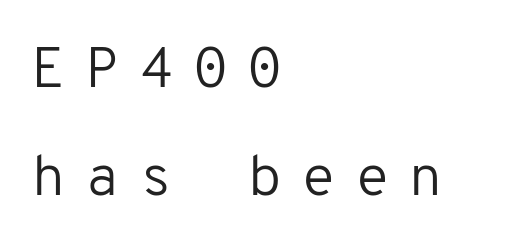
The image shows 57 px regular-weight sans-serif type, upright, monospaced; set left-aligned, line spacing 1.89x, unusually wide letter spacing (+0.33 em), not underlined; low stroke contrast and a medium x-height.
